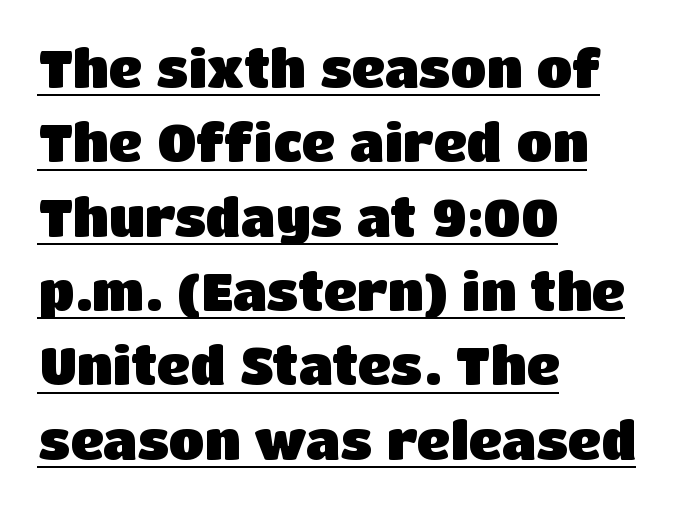
Casual observation: everything's shoved over to the left. Is this a fixed-width face? No — the glyphs have proportional, varying widths. Underline: present. These lines were composed using upright roman letters. Nobody touched the tracking dial on this one.
